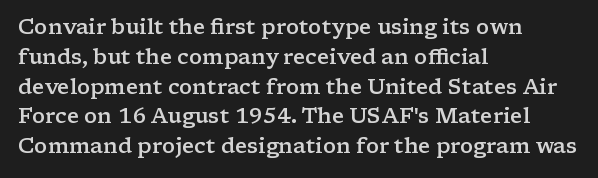
The image shows 21 px text type, upright; set left-aligned, normal line spacing (1.42x), normal letter spacing, not underlined.
